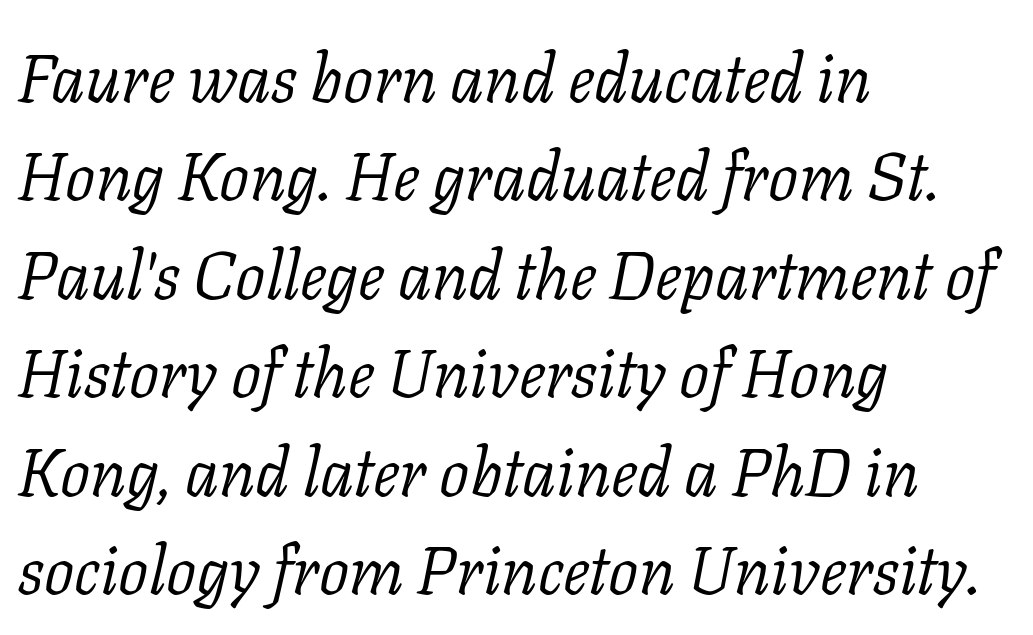
{"serif": "yes", "italic": "yes", "lean": "right", "slant_degrees": 11, "bold": "no", "weight": "light", "width": "normal", "stroke_contrast": "low", "x_height": "medium", "monospaced": "no", "underline": "no", "align": "left", "line_spacing": "normal", "line_spacing_ratio": 1.47, "letter_spacing": "normal", "letter_spacing_em": 0.0, "glyph_px": 67}
